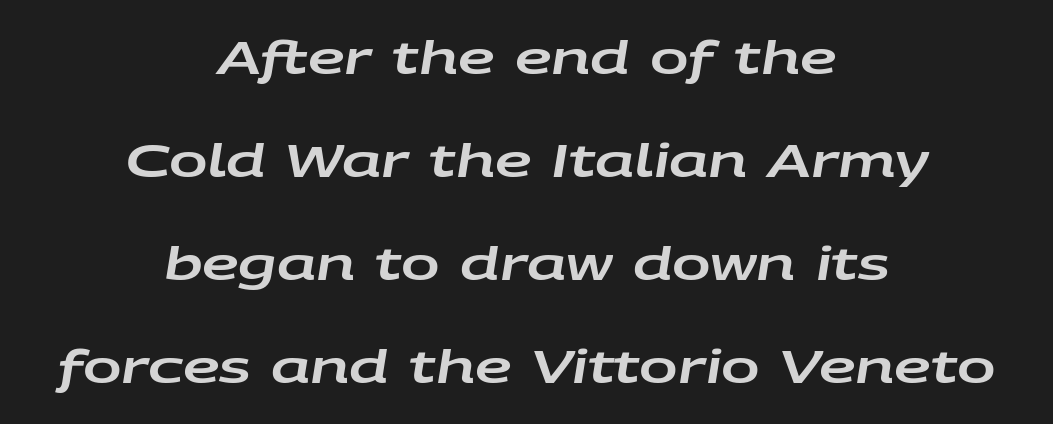
Q: Is the text italic (slanted)? A: Yes, it leans right by about 9 degrees.
Q: Is the text underlined? A: No.
Q: How is the paragraph aligned? A: Centered.
Q: Is the spacing between letters normal or unusually wide? A: Normal.
Q: Is the spacing between lines tight, normal or loose? A: Loose.
Q: Width (condensed, normal, or wide)? A: Wide.
Q: Stroke contrast? A: Low.
Q: x-height? A: Large.
Q: Monospaced? A: No.
